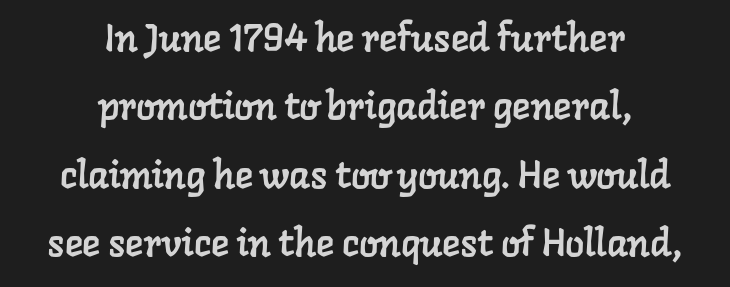
The image shows 38 px serif type; set centered, line spacing 1.8x, normal letter spacing, not underlined; low stroke contrast and a medium x-height.
